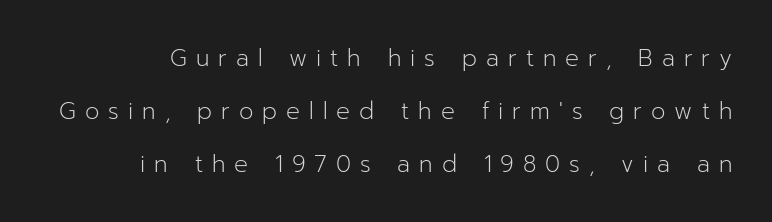
Q: Is the text bold? A: No.
Q: Is the text italic (slanted)? A: No, it is upright.
Q: Is the text underlined? A: No.
Q: Is the spacing between letters normal or unusually wide? A: Unusually wide.
Q: Is the spacing between lines tight, normal or loose? A: Loose.
